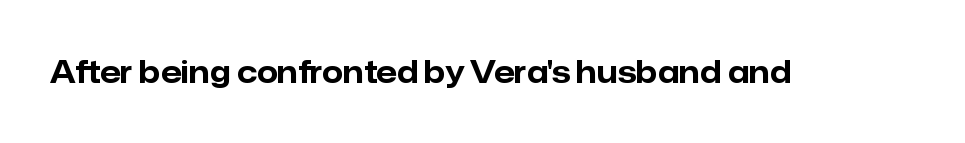
The image shows 30 px bold sans-serif type, upright; set normal letter spacing, not underlined; low stroke contrast and a medium x-height.
